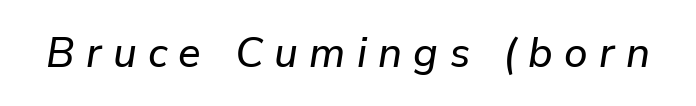
Q: Is the text italic (slanted)? A: Yes, it leans right by about 9 degrees.
Q: Is the text underlined? A: No.
Q: Is the spacing between letters normal or unusually wide? A: Unusually wide.
Q: Width (condensed, normal, or wide)? A: Normal.
Q: Stroke contrast? A: Low.
Q: x-height? A: Medium.
Q: Monospaced? A: No.
